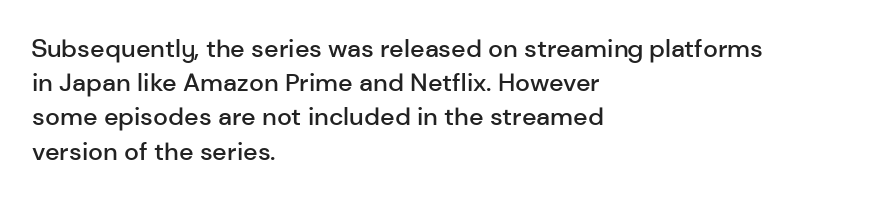
{"italic": "no", "bold": "semi", "underline": "no", "align": "left", "line_spacing": "normal", "line_spacing_ratio": 1.37, "letter_spacing": "normal", "letter_spacing_em": 0.0, "glyph_px": 25}
